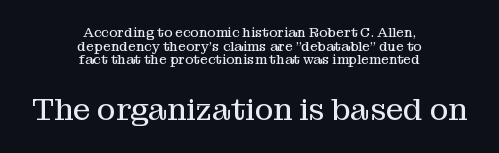
Think of a printed novel: that variable character pitch is what you see here. Check the space under the baseline: it is left empty. What stands out about the letter spacing? Nothing — it is the standard amount. Reading down the column, the eye jumps only a short way to each next line. No letter is thick-stroked: the sample isn't bold.
